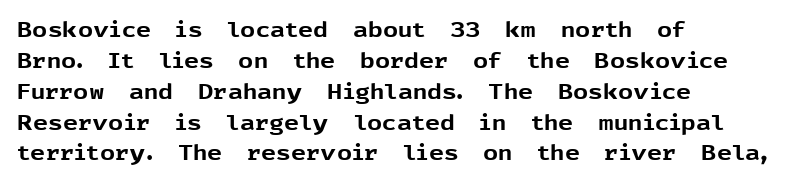
The image shows 21 px bold type, upright; set left-aligned, normal line spacing (1.47x), normal letter spacing, not underlined.
